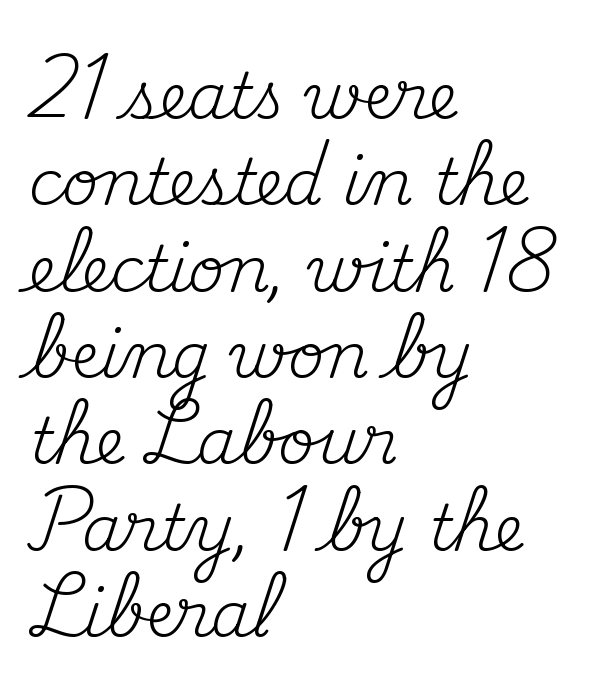
Varying glyph widths throughout — classic text-font behaviour. These glyphs show unthickened strokes, regular width or finer. This sample uses a serif face.
